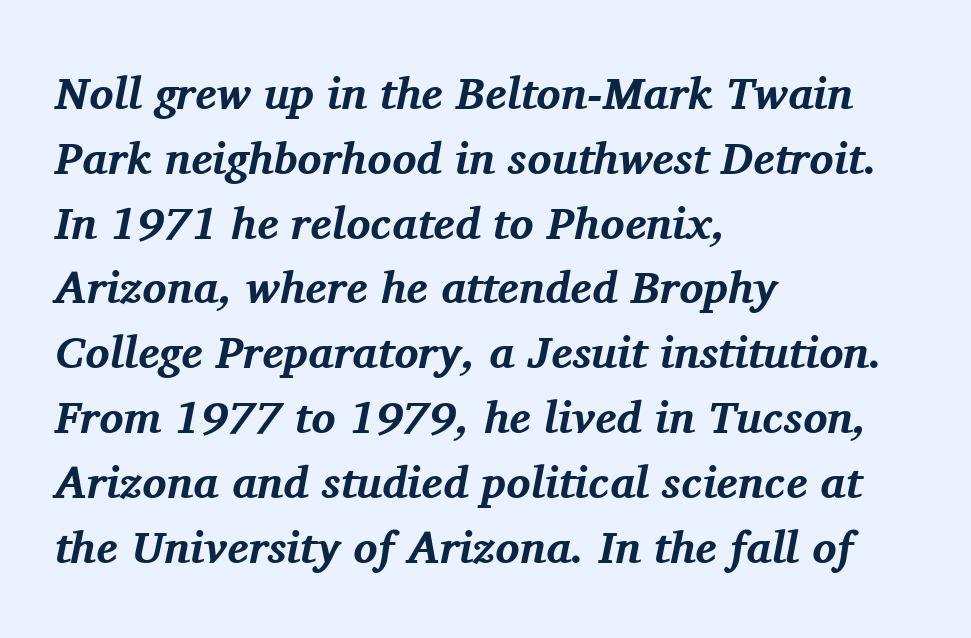
Q: Is the text bold? A: Yes.
Q: Is the text italic (slanted)? A: Yes, it leans right by about 11 degrees.
Q: Is the typeface a serif or a sans-serif typeface? A: Serif.
Q: Is the text underlined? A: No.
Q: How is the paragraph aligned? A: Left-aligned.
Q: Is the spacing between letters normal or unusually wide? A: Normal.
Q: Is the spacing between lines tight, normal or loose? A: Normal.
Q: Width (condensed, normal, or wide)? A: Normal.
Q: Stroke contrast? A: Medium.
Q: x-height? A: Medium.
Q: Monospaced? A: No.
